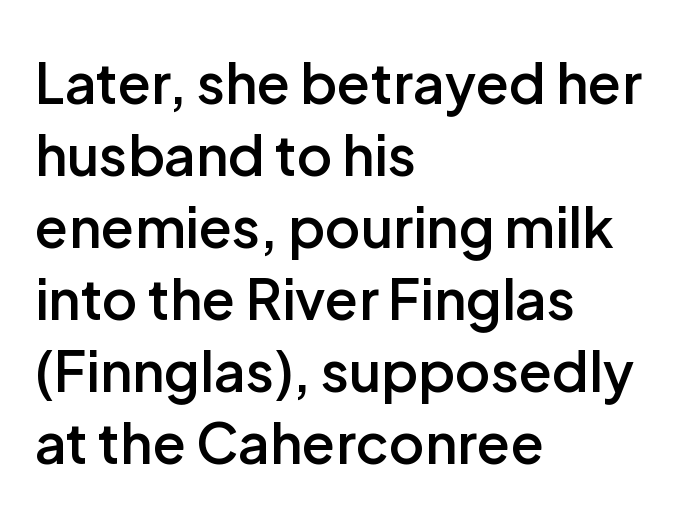
Baseline-to-baseline distance is the conventional proportion of letter height. Default kerning and tracking; the words read as compact shapes. Leftover space on each line is placed entirely after the last word. Its strokes are somewhat broadened, the hallmark of semibold type. Think of a printed novel: that variable character pitch is what you see here. Stroke terminals: plain, sans-serif.
